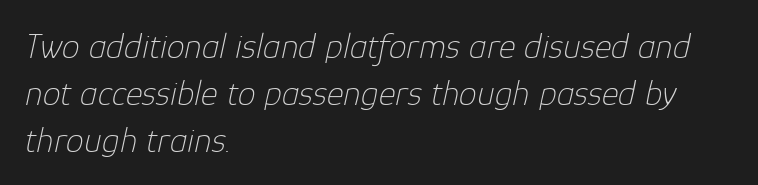
Italic: yes, the glyphs are oblique. Any mark beneath the type? The region is blank. Tracking value appears to be zero — textbook default spacing. The paragraph shown leans on its left margin. The strokes are not fattened; the text isn't bold.
